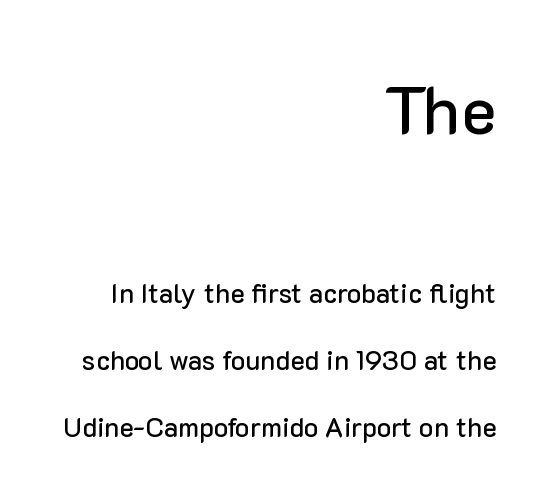
Q: Is the text italic (slanted)? A: No, it is upright.
Q: Is the typeface a serif or a sans-serif typeface? A: Sans-serif.
Q: Is the text underlined? A: No.
Q: How is the paragraph aligned? A: Right-aligned.
Q: Is the spacing between letters normal or unusually wide? A: Normal.
Q: Is the spacing between lines tight, normal or loose? A: Loose.
Q: Which block of text is set in a larger size, the first (top) or the second (bottom)? A: The first (top) one.
Q: Width (condensed, normal, or wide)? A: Normal.
Q: Stroke contrast? A: Low.
Q: x-height? A: Medium.
Q: Monospaced? A: No.
